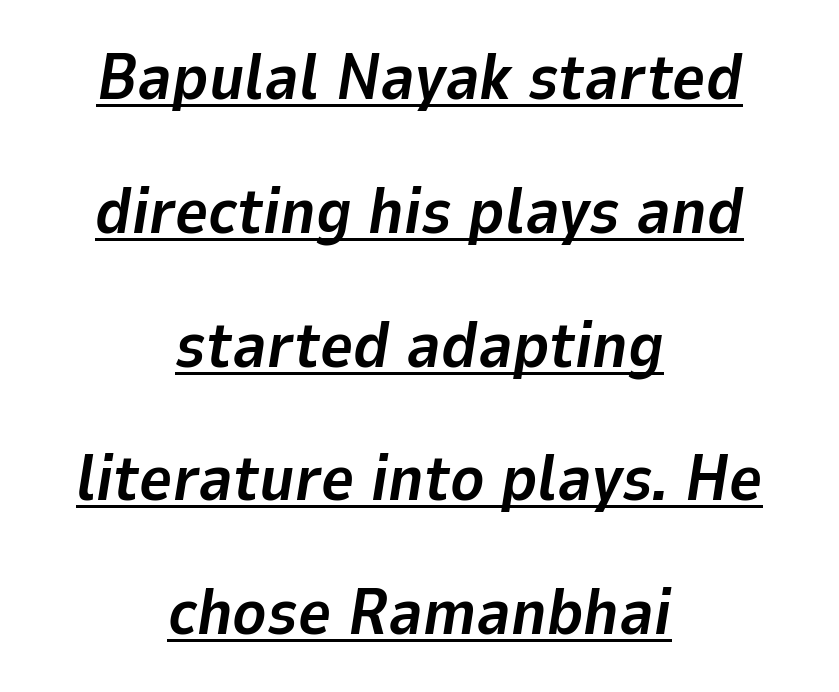
{"italic": "yes", "lean": "right", "slant_degrees": 9, "bold": "yes", "weight": "bold", "width": "normal", "stroke_contrast": "low", "x_height": "medium", "monospaced": "no", "underline": "yes", "align": "center", "line_spacing": "loose", "line_spacing_ratio": 2.09, "letter_spacing": "normal", "letter_spacing_em": 0.0, "glyph_px": 64}
